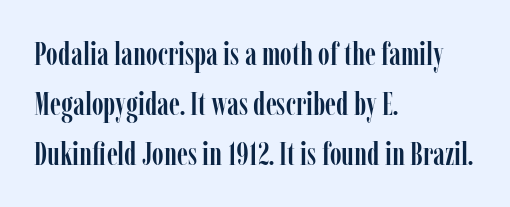
Line spacing here is normal. Looks like regular typesetting: each glyph gets only the width it needs. The gap between lines stays unmarked. Each word holds together tightly as a unit, with standard inter-letter gaps.
